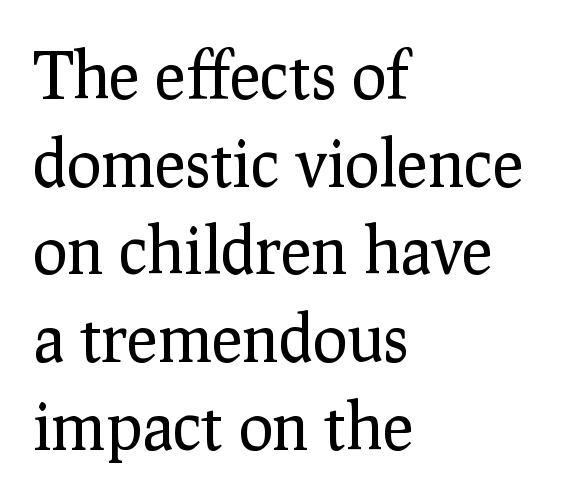
The image shows 65 px regular-weight serif type, upright; set left-aligned, normal line spacing (1.35x), normal letter spacing, not underlined; low stroke contrast and a medium x-height.
